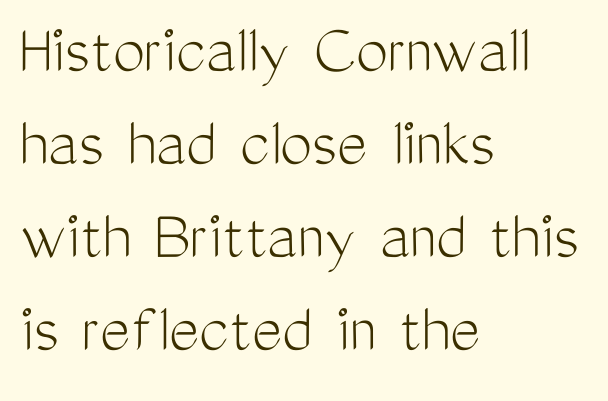
These lines sit exactly where default settings would place them. The lines in this sample share a left origin and differ only in where they stop. Is this a fixed-width face? No — the glyphs have proportional, varying widths. Spacing between characters is what you'd get straight out of the box. This reads as an unemphasized weight, regular at the heaviest.
